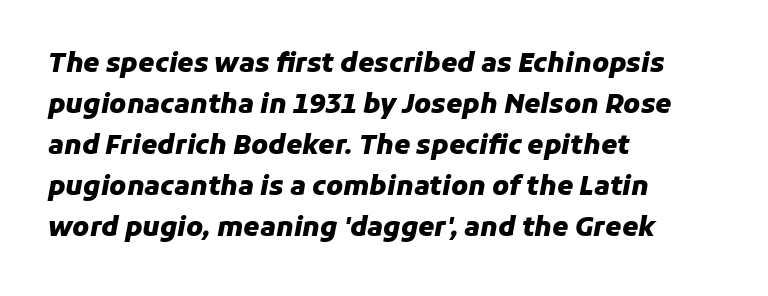
The image shows 26 px bold type, italic (leaning right); set left-aligned, normal line spacing (1.58x), normal letter spacing, not underlined.
